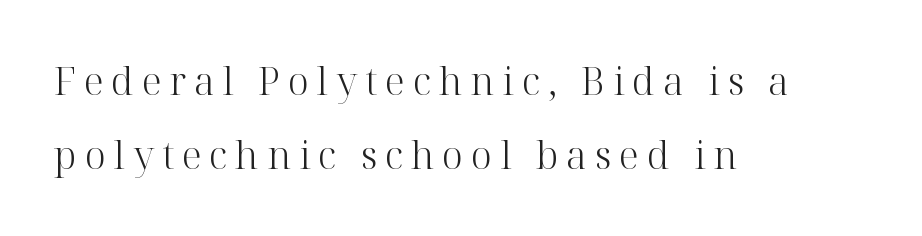
The image shows 38 px light serif type, upright; set left-aligned, loose line spacing (1.95x), unusually wide letter spacing (+0.21 em), not underlined; high stroke contrast and a medium x-height.
